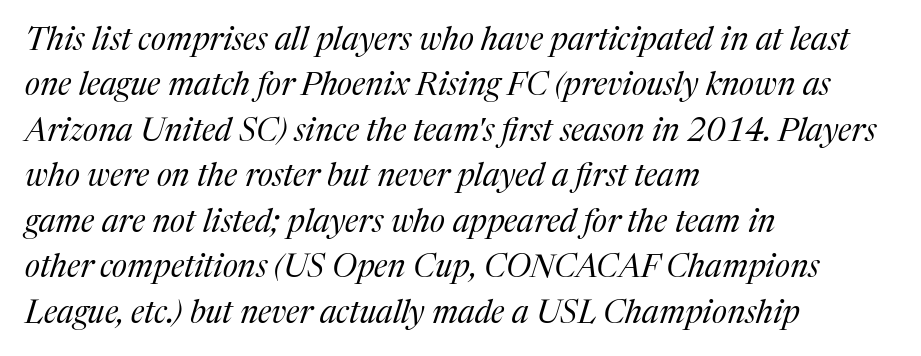
Q: Is the text bold? A: No.
Q: Is the text italic (slanted)? A: Yes, it leans right by about 17 degrees.
Q: Is the typeface a serif or a sans-serif typeface? A: Serif.
Q: Is the text underlined? A: No.
Q: How is the paragraph aligned? A: Left-aligned.
Q: Is the spacing between letters normal or unusually wide? A: Normal.
Q: Is the spacing between lines tight, normal or loose? A: Normal.
Q: Width (condensed, normal, or wide)? A: Normal.
Q: Stroke contrast? A: Medium.
Q: x-height? A: Medium.
Q: Monospaced? A: No.
